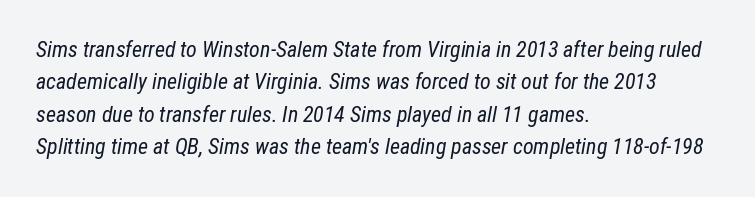
Q: Is the text bold? A: No.
Q: Is the text italic (slanted)? A: Yes, it leans right by about 12 degrees.
Q: Is the text underlined? A: No.
Q: How is the paragraph aligned? A: Left-aligned.
Q: Is the spacing between letters normal or unusually wide? A: Normal.
Q: Is the spacing between lines tight, normal or loose? A: Normal.
